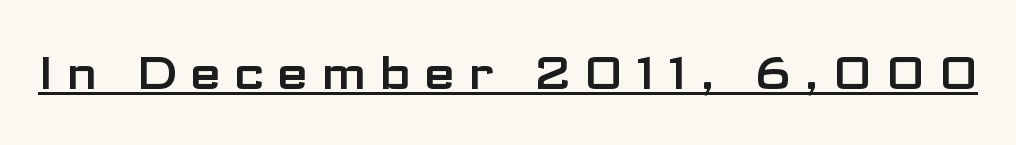
Q: Is the text italic (slanted)? A: No, it is upright.
Q: Is the typeface a serif or a sans-serif typeface? A: Sans-serif.
Q: Is the text underlined? A: Yes.
Q: Is the spacing between letters normal or unusually wide? A: Unusually wide.
Q: Width (condensed, normal, or wide)? A: Wide.
Q: Stroke contrast? A: Low.
Q: x-height? A: Medium.
Q: Monospaced? A: No.
